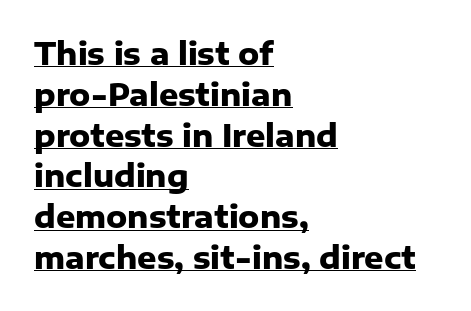
Q: Is the text bold? A: Yes.
Q: Is the text italic (slanted)? A: No, it is upright.
Q: Is the typeface a serif or a sans-serif typeface? A: Sans-serif.
Q: Is the text underlined? A: Yes.
Q: How is the paragraph aligned? A: Left-aligned.
Q: Is the spacing between letters normal or unusually wide? A: Normal.
Q: Is the spacing between lines tight, normal or loose? A: Normal.
Q: Width (condensed, normal, or wide)? A: Normal.
Q: Stroke contrast? A: Low.
Q: x-height? A: Medium.
Q: Monospaced? A: No.
